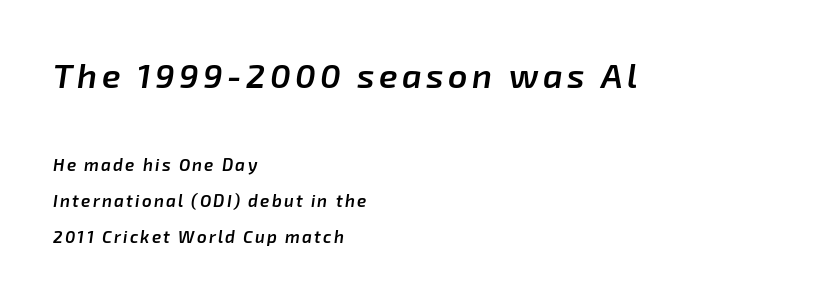
This is moderately heavy type, rendered in semibold. Here the designer chose a conventional face with non-uniform glyph widths. Letters rest on an invisible, unmarked baseline. One-word summary of the alignment: left.
